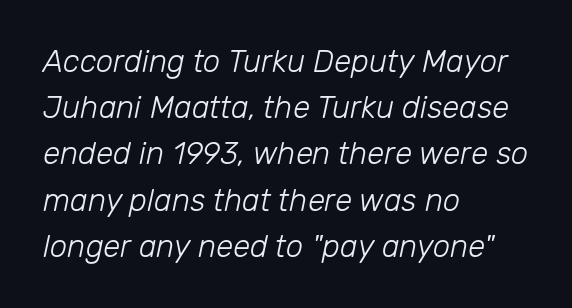
The vertical gap from one line to the next is medium. Between one letter and the next there's only the usual sliver of space. Think of a printed novel: that variable character pitch is what you see here. Quick note: italic. The passage is arranged the way most books set body copy — flush left.
